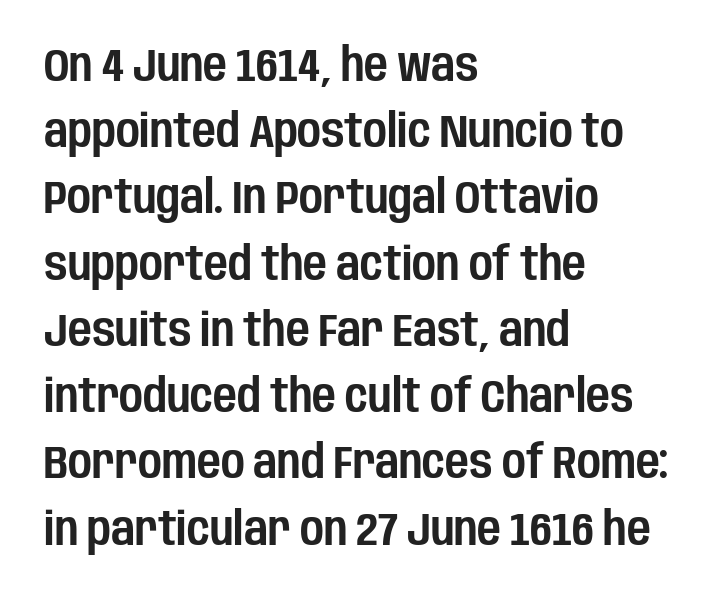
{"serif": "no", "italic": "no", "width": "condensed", "stroke_contrast": "low", "x_height": "large", "monospaced": "no", "underline": "no", "align": "left", "line_spacing": "normal", "line_spacing_ratio": 1.44, "letter_spacing": "normal", "letter_spacing_em": 0.0, "glyph_px": 46}
